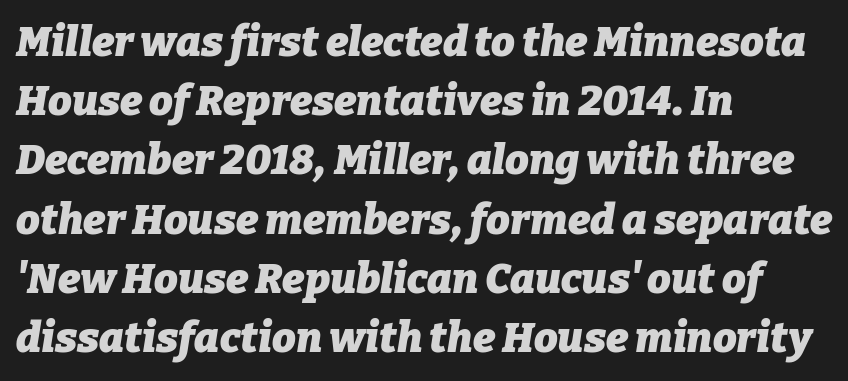
Q: Is the text bold? A: Yes.
Q: Is the text italic (slanted)? A: Yes, it leans right by about 9 degrees.
Q: Is the text underlined? A: No.
Q: How is the paragraph aligned? A: Left-aligned.
Q: Is the spacing between letters normal or unusually wide? A: Normal.
Q: Is the spacing between lines tight, normal or loose? A: Normal.
Q: Width (condensed, normal, or wide)? A: Normal.
Q: Stroke contrast? A: Low.
Q: x-height? A: Medium.
Q: Monospaced? A: No.
